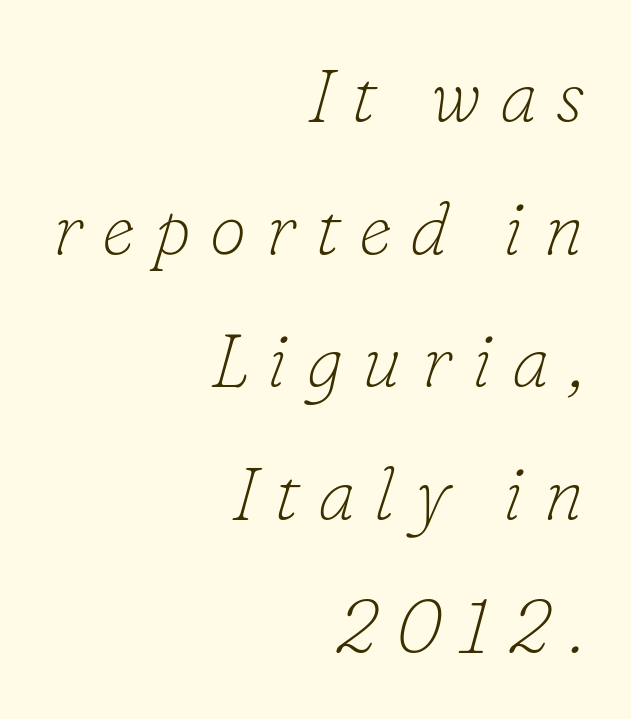
The image shows 75 px thin serif type, italic (leaning right); set right-aligned, line spacing 1.77x, unusually wide letter spacing (+0.25 em), not underlined; low stroke contrast and a small x-height.
